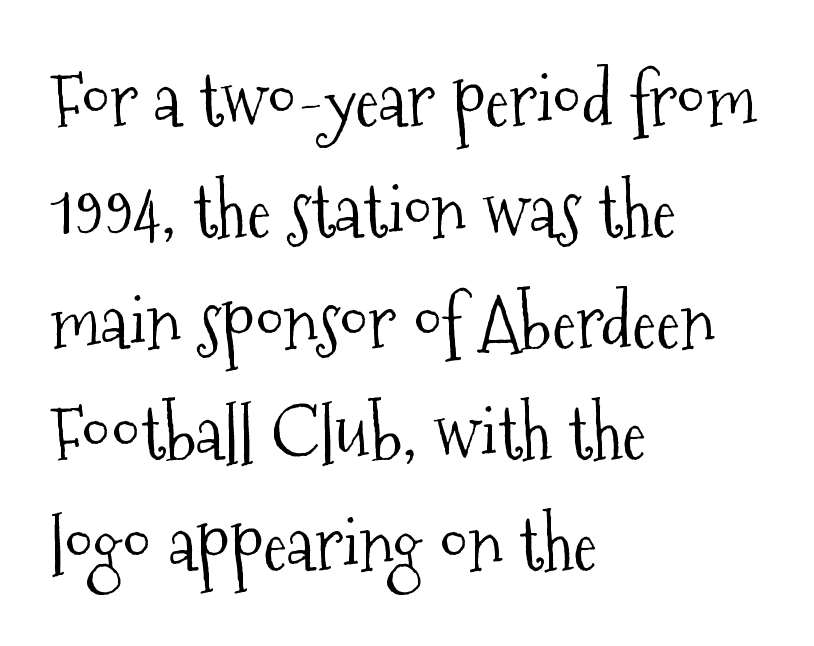
The image shows 73 px light, condensed serif type, upright; set left-aligned, normal line spacing (1.52x), normal letter spacing, not underlined; medium stroke contrast and a medium x-height.
